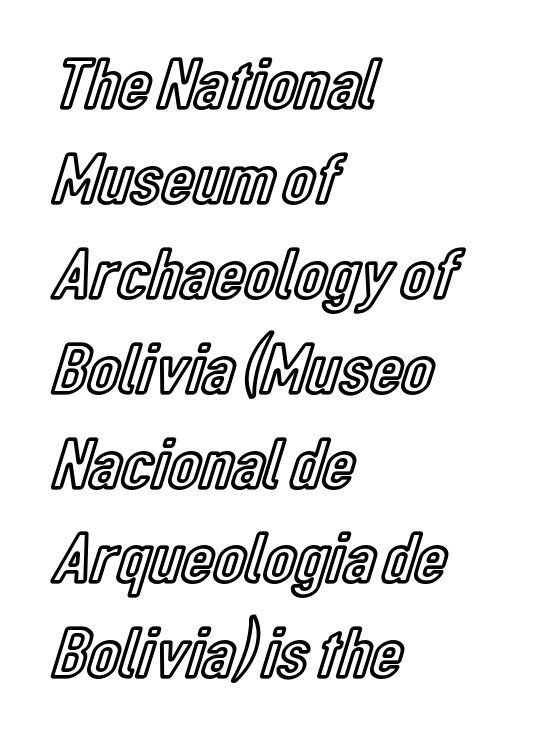
Q: Is the text italic (slanted)? A: Yes.
Q: Is the text underlined? A: No.
Q: How is the paragraph aligned? A: Left-aligned.
Q: Is the spacing between letters normal or unusually wide? A: Normal.
Q: Is the spacing between lines tight, normal or loose? A: Normal.
Q: Width (condensed, normal, or wide)? A: Condensed.
Q: x-height? A: Medium.
Q: Monospaced? A: No.
